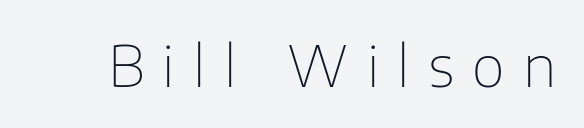
The image shows 57 px thin sans-serif type, upright; set unusually wide letter spacing (+0.32 em), not underlined; low stroke contrast and a medium x-height.
